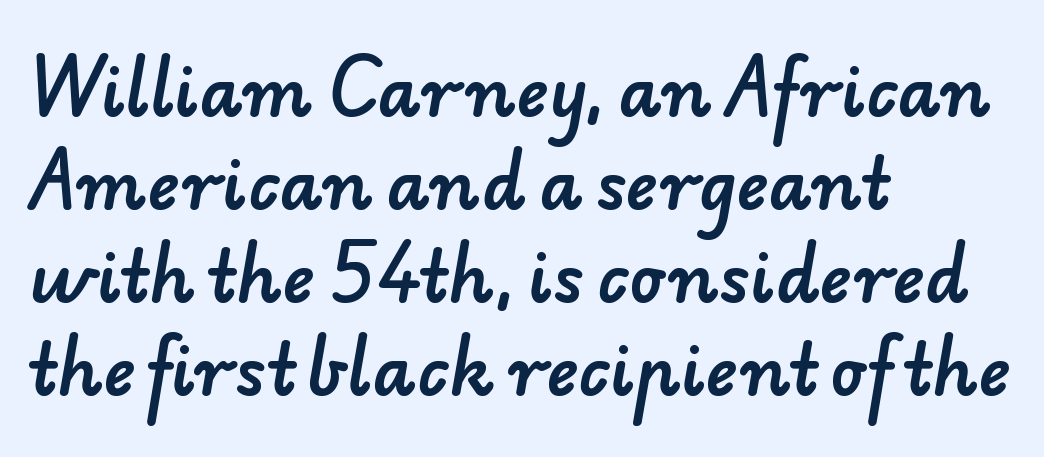
Q: Is the typeface a serif or a sans-serif typeface? A: Sans-serif.
Q: Is the text underlined? A: No.
Q: How is the paragraph aligned? A: Left-aligned.
Q: Is the spacing between letters normal or unusually wide? A: Normal.
Q: Is the spacing between lines tight, normal or loose? A: Normal.
Q: Width (condensed, normal, or wide)? A: Normal.
Q: Stroke contrast? A: Low.
Q: x-height? A: Small.
Q: Monospaced? A: No.
